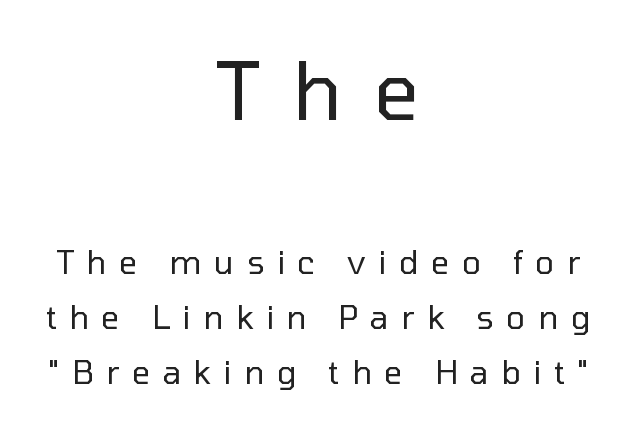
Q: Is the text bold? A: No.
Q: Is the text italic (slanted)? A: No, it is upright.
Q: Is the typeface a serif or a sans-serif typeface? A: Sans-serif.
Q: Is the text underlined? A: No.
Q: How is the paragraph aligned? A: Centered.
Q: Is the spacing between letters normal or unusually wide? A: Unusually wide.
Q: Which block of text is set in a larger size, the first (top) or the second (bottom)? A: The first (top) one.
Q: Width (condensed, normal, or wide)? A: Normal.
Q: Stroke contrast? A: Low.
Q: x-height? A: Medium.
Q: Monospaced? A: No.
